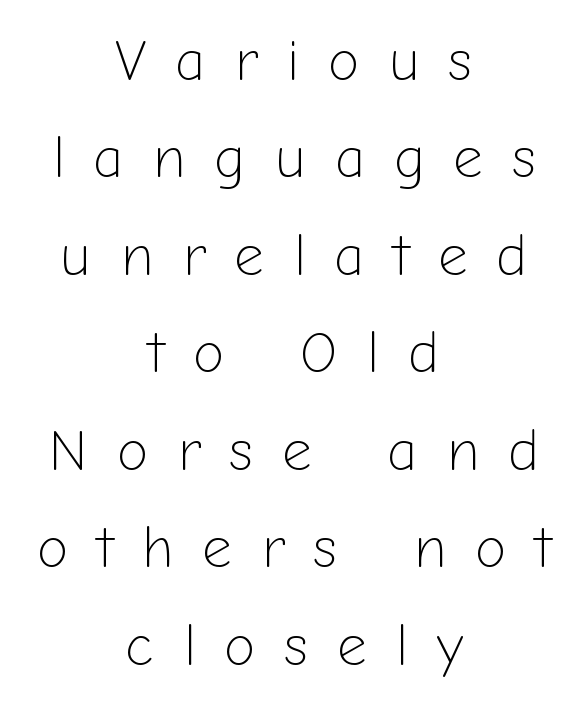
It's the straight-up-and-down kind of type. Check under the words: just untouched page. Stroke thickness stays within the range of a standard reading face or lighter. Interline gaps are of average width in this sample. Do the characters align in a grid? No, the font is proportional.
